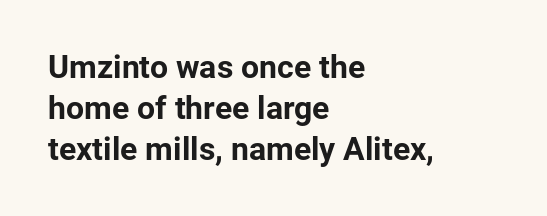
{"serif": "no", "italic": "no", "bold": "yes", "weight": "bold", "width": "normal", "stroke_contrast": "low", "x_height": "medium", "monospaced": "no", "underline": "no", "align": "left", "line_spacing": "normal", "line_spacing_ratio": 1.28, "letter_spacing": "normal", "letter_spacing_em": 0.0, "glyph_px": 32}
